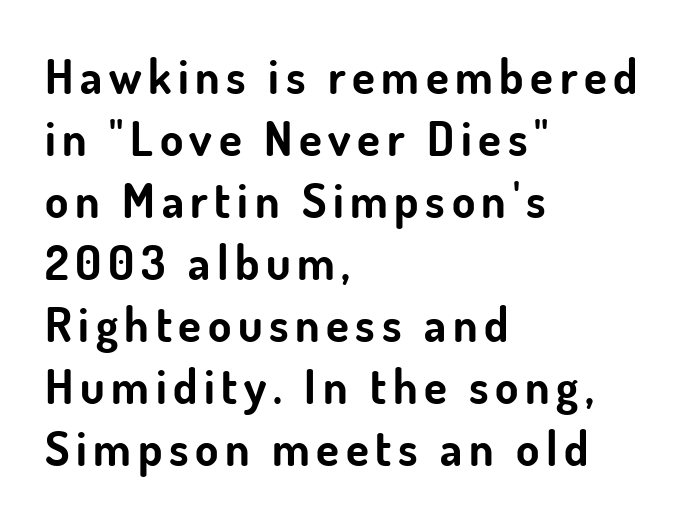
{"serif": "no", "italic": "no", "bold": "yes", "weight": "bold", "width": "normal", "stroke_contrast": "low", "x_height": "small", "monospaced": "no", "underline": "no", "align": "left", "line_spacing": "normal", "line_spacing_ratio": 1.32, "glyph_px": 47}
